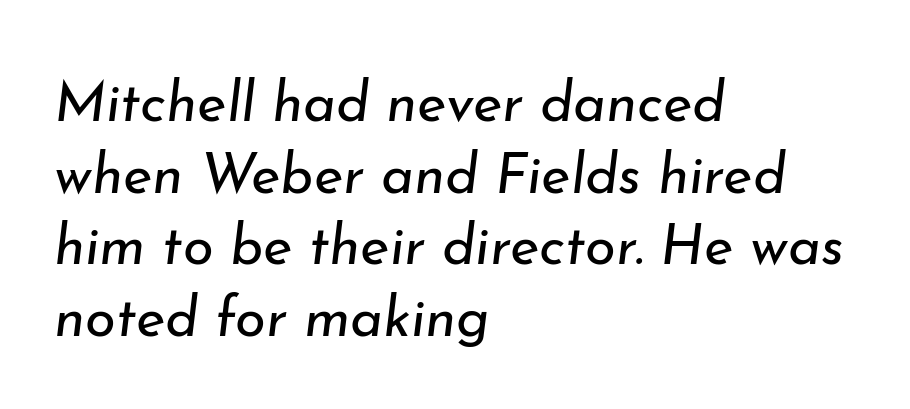
Is this a fixed-width face? No — the glyphs have proportional, varying widths. Line beginnings align vertically; line endings do not. Unmarked baselines from the first word to the last. The strokes carry an ordinary text weight at most. If you drew a line through each stem, it would be angled.
